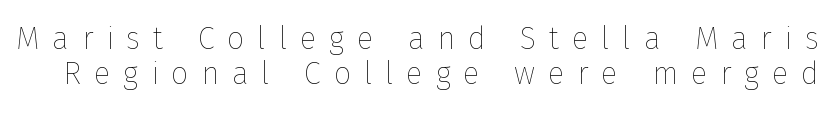
Q: Is the text bold? A: No.
Q: Is the text italic (slanted)? A: No, it is upright.
Q: Is the text underlined? A: No.
Q: Is the spacing between letters normal or unusually wide? A: Unusually wide.
Q: Is the spacing between lines tight, normal or loose? A: Tight.
Q: Width (condensed, normal, or wide)? A: Normal.
Q: Stroke contrast? A: Low.
Q: x-height? A: Medium.
Q: Monospaced? A: No.
